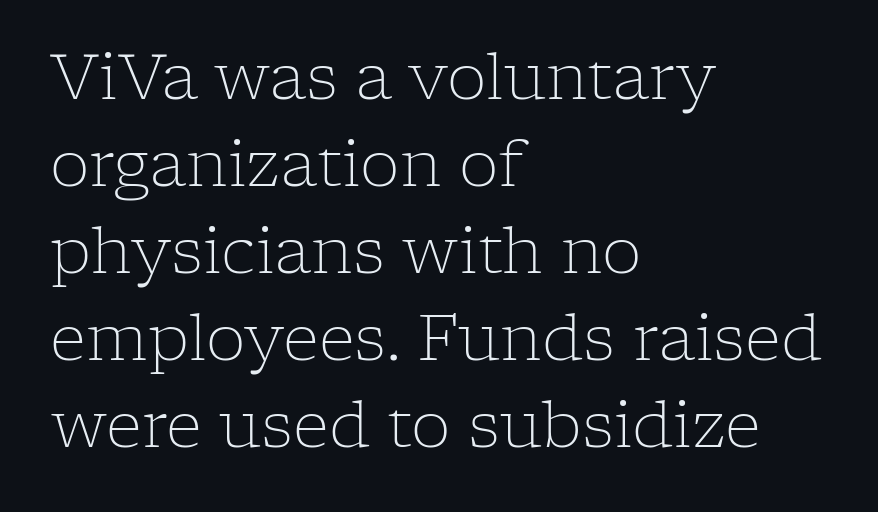
Is this a sans? No — the strokes have serifs. Proportional: the letters do not fall into vertical columns. Horizontal bands of white between lines are of average thickness. Ascenders rise straight up at ninety degrees.
